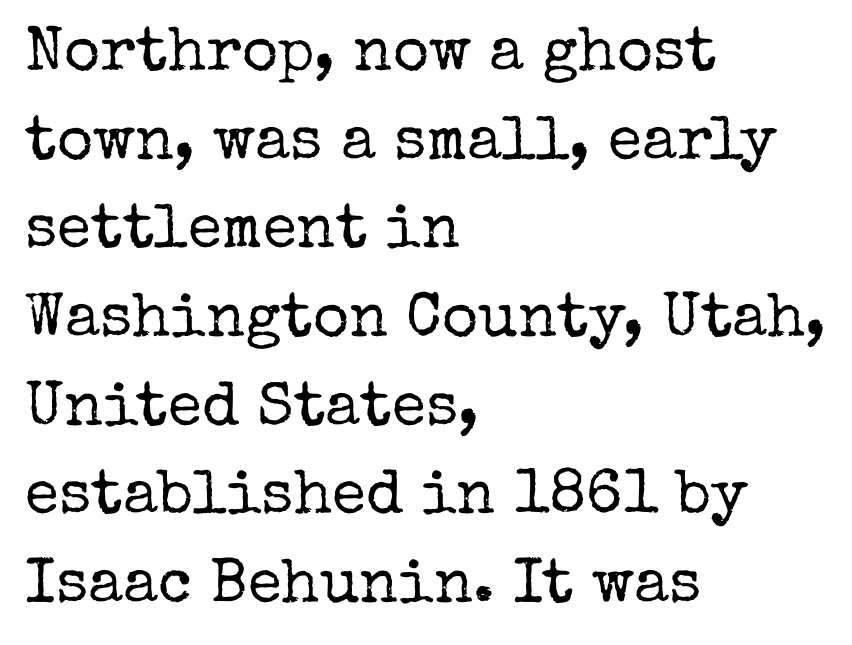
{"serif": "yes", "italic": "no", "bold": "no", "weight": "regular", "width": "normal", "stroke_contrast": "low", "x_height": "medium", "monospaced": "no", "underline": "no", "align": "left", "line_spacing": "normal", "line_spacing_ratio": 1.43, "letter_spacing": "normal", "letter_spacing_em": 0.0, "glyph_px": 62}
